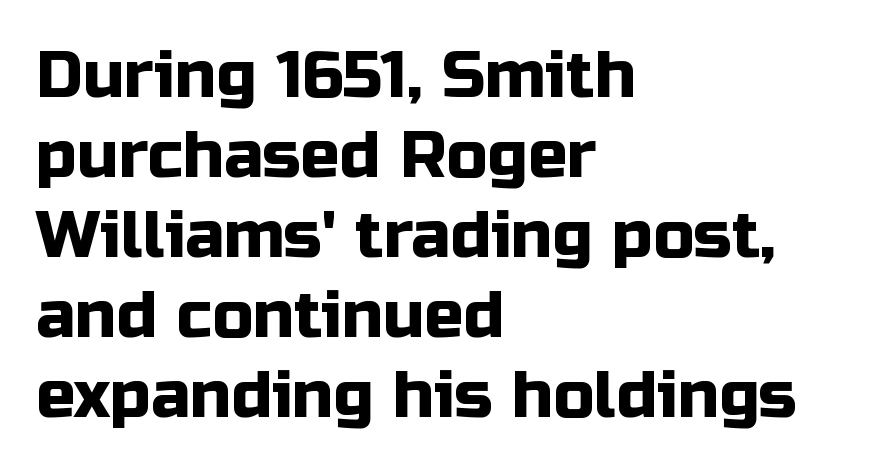
{"serif": "no", "italic": "no", "width": "normal", "stroke_contrast": "low", "x_height": "medium", "monospaced": "no", "underline": "no", "align": "left", "line_spacing_ratio": 1.23, "letter_spacing": "normal", "letter_spacing_em": 0.0, "glyph_px": 65}
